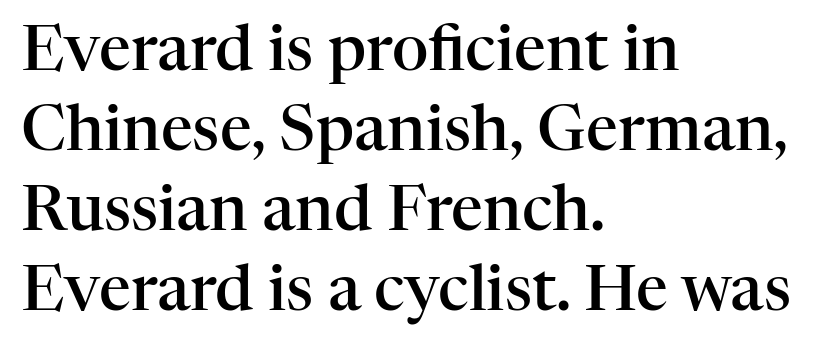
Does the leading feel generous? No, just average. The face used here is proportionally spaced, like ordinary book or web type. This sample uses plain, unmodified letter spacing. Each glyph is drawn with semibold strokes, heavier than normal yet not fully bold. Compared with a centered layout, this one pins lines to the left instead.
